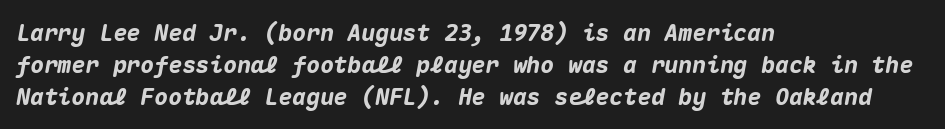
{"italic": "yes", "lean": "right", "slant_degrees": 10, "bold": "yes", "underline": "no", "align": "left", "line_spacing": "normal", "line_spacing_ratio": 1.39, "letter_spacing": "normal", "letter_spacing_em": 0.0, "glyph_px": 23}
